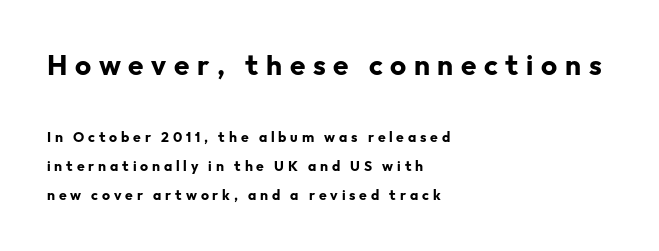
The face used here has the dense, thick strokes of a bold. The passage shown is typed in a proportional face where columns would drift. Every stem runs plumb, perpendicular to the baseline. You can tell from the bare stems that sans-serif type was used. The first block has been scaled up relative to the second.
